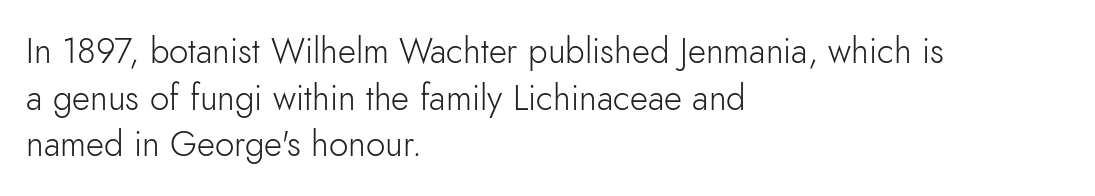
The image shows 35 px light sans-serif type, upright; set left-aligned, normal line spacing (1.33x), normal letter spacing, not underlined; low stroke contrast and a small x-height.
